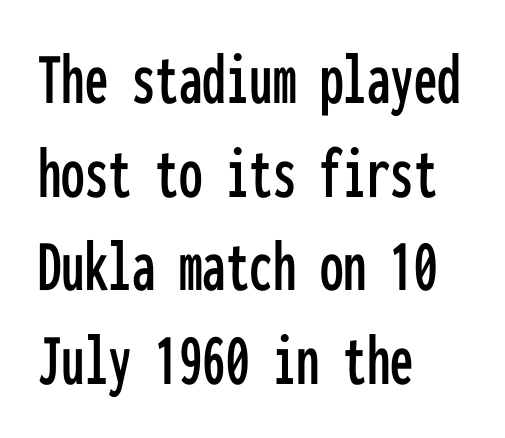
The image shows 75 px condensed sans-serif type, upright, monospaced; set left-aligned, normal line spacing (1.25x), normal letter spacing, not underlined; low stroke contrast and a medium x-height.
